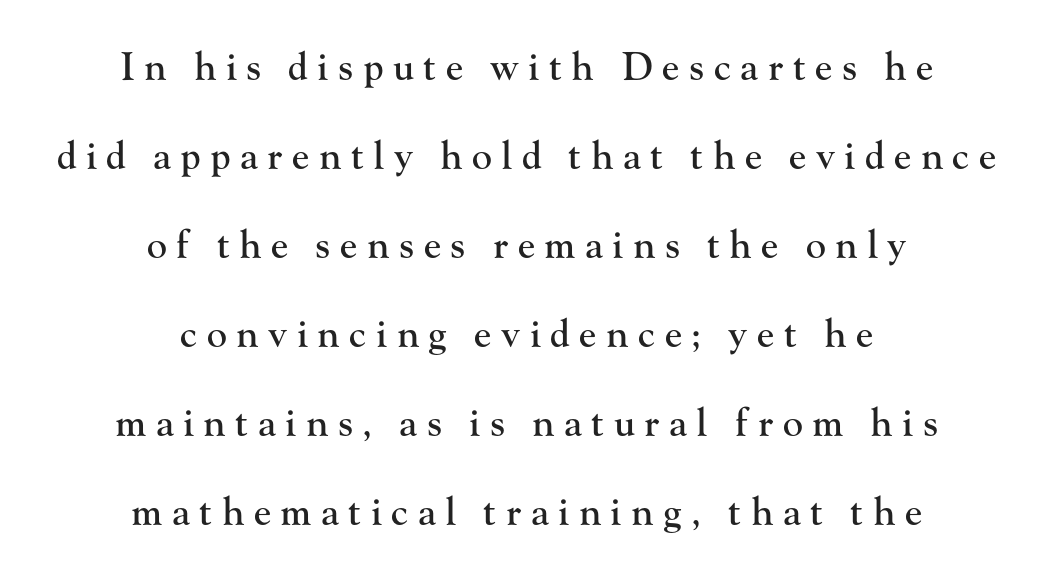
The rendering uses natural spacing where letterforms have individual widths. Nope, not italic — everything's standing straight. Every row of glyphs is offset so its center matches the block's center. These lines are composed in type with serifs. The passage shown stacks its lines with a broad gap. You could only call the tracking loose — the letters float apart.
